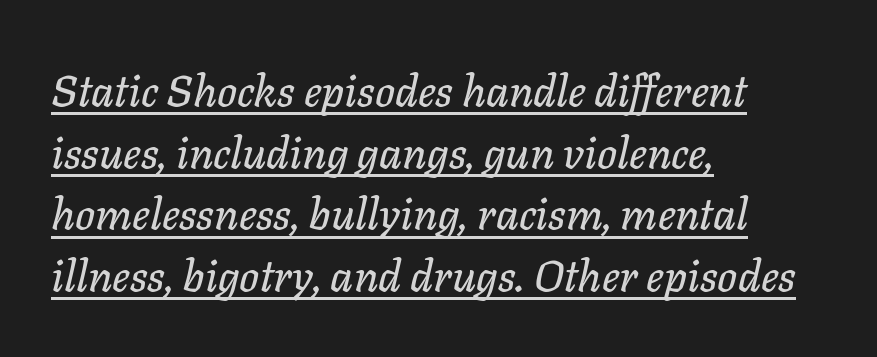
Q: Is the text italic (slanted)? A: Yes, it leans right by about 11 degrees.
Q: Is the text underlined? A: Yes.
Q: How is the paragraph aligned? A: Left-aligned.
Q: Is the spacing between letters normal or unusually wide? A: Normal.
Q: Is the spacing between lines tight, normal or loose? A: Normal.
Q: Width (condensed, normal, or wide)? A: Normal.
Q: Stroke contrast? A: Low.
Q: x-height? A: Medium.
Q: Monospaced? A: No.
